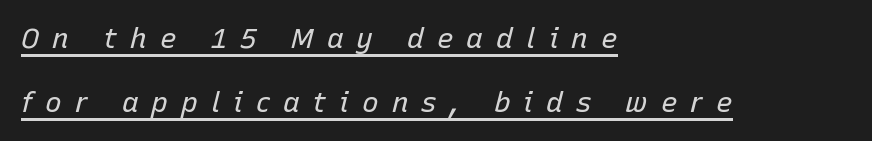
The image shows 28 px regular-weight type, italic (leaning right); set left-aligned, loose line spacing (2.3x), unusually wide letter spacing (+0.46 em), underlined; low stroke contrast and a medium x-height.
